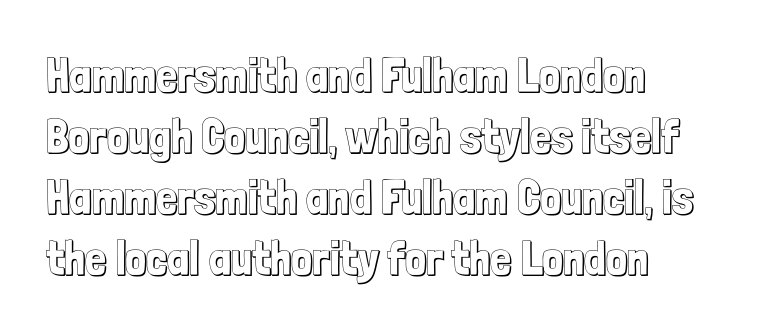
Ordinary non-slanted type is in use. This rendering uses left alignment, leaving the right contour irregular. The lines sit at an ordinary, default distance from one another. The line texture is even and compact thanks to regular tracking. These lines are rendered in a variable-pitch font. Check under the words: just untouched page.
